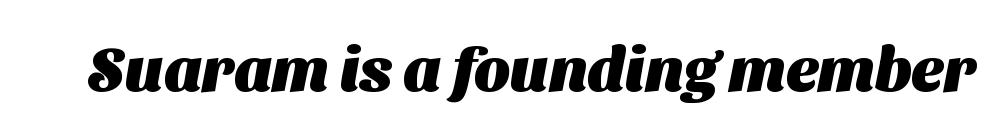
The image shows 62 px heavy sans-serif type; set normal letter spacing, not underlined; medium stroke contrast and a medium x-height.
